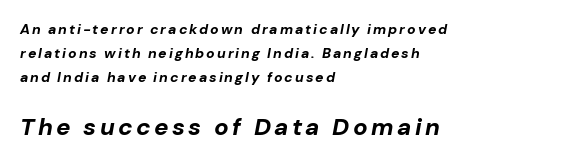
Here the second block reads like a headline and the first like body copy. The rendering uses a bold face; every stroke is thick and dark. Letters rest on an invisible, unmarked baseline. There's an unmistakable incline to the writing here. Layout note: lines flush left.
